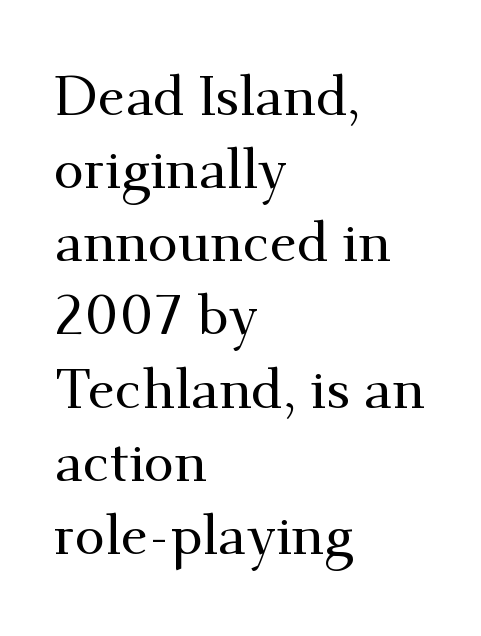
{"serif": "yes", "italic": "no", "width": "normal", "stroke_contrast": "medium", "x_height": "small", "monospaced": "no", "underline": "no", "align": "left", "line_spacing": "normal", "line_spacing_ratio": 1.33, "letter_spacing": "normal", "letter_spacing_em": 0.0, "glyph_px": 55}
